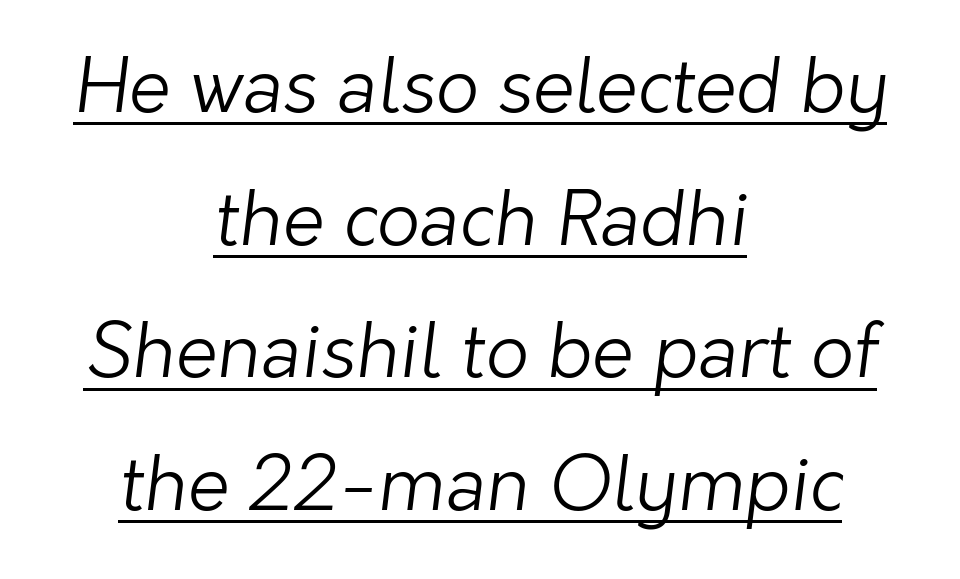
Q: Is the text bold? A: No.
Q: Is the typeface a serif or a sans-serif typeface? A: Sans-serif.
Q: Is the text underlined? A: Yes.
Q: How is the paragraph aligned? A: Centered.
Q: Is the spacing between letters normal or unusually wide? A: Normal.
Q: Width (condensed, normal, or wide)? A: Normal.
Q: Stroke contrast? A: Low.
Q: x-height? A: Medium.
Q: Monospaced? A: No.
